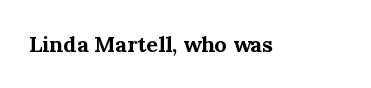
Q: Is the text bold? A: Yes.
Q: Is the text italic (slanted)? A: No, it is upright.
Q: Is the text underlined? A: No.
Q: Is the spacing between letters normal or unusually wide? A: Normal.
